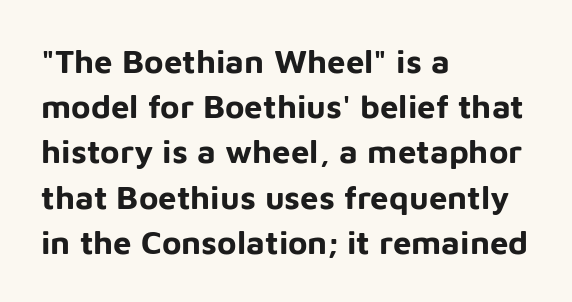
The image shows 33 px bold sans-serif type, upright; set left-aligned, normal line spacing (1.37x), normal letter spacing, not underlined; low stroke contrast and a medium x-height.
